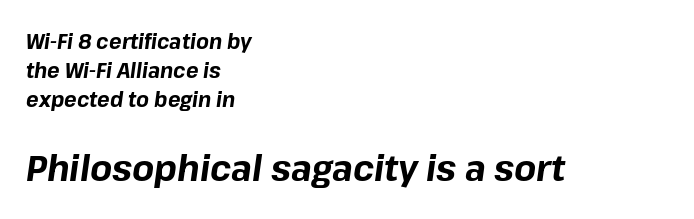
Honestly, there is no underline to notice here at all. The rendering keeps characters at their native spacing. These lines are rendered in a variable-pitch font. The lines in this sample share a left origin and differ only in where they stop. Type size steps up from the first block to the second. A normal amount of white space separates one row of letters from the next.
